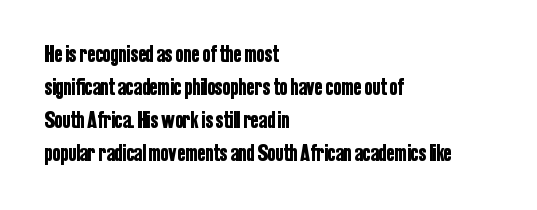
The image shows 24 px text type, upright; set left-aligned, normal line spacing (1.37x), normal letter spacing, not underlined.
